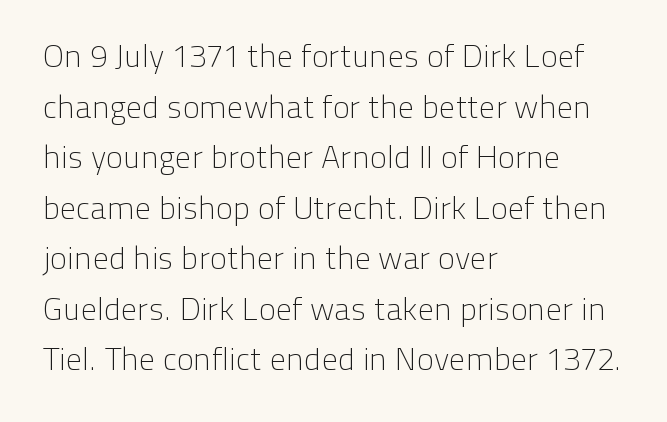
{"serif": "no", "italic": "no", "bold": "no", "weight": "light", "width": "normal", "stroke_contrast": "low", "x_height": "medium", "monospaced": "no", "underline": "no", "align": "left", "line_spacing": "normal", "line_spacing_ratio": 1.58, "letter_spacing": "normal", "letter_spacing_em": 0.0, "glyph_px": 32}
